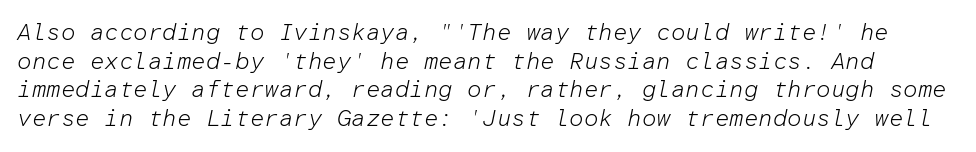
The letters sit at their default tracking, neither squeezed nor spread. On a weight scale, this lands at 450 or below. Posture: slanted. Descenders are the only things crossing below the line. Line spacing here is normal.
